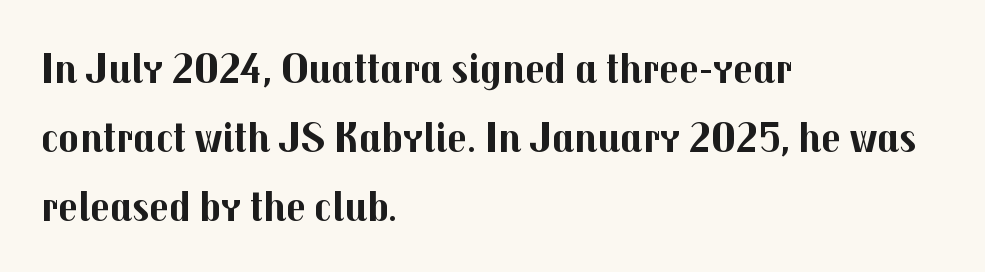
Grotesque or geometric, the face here clearly has no serifs. How would I describe the line gaps? Plain and ordinary. The specimen reads as upright at a glance. Plenty of ink on the page — the face is bold. The type is set solid horizontally, with unmodified tracking. The glyphs are unaccompanied by any horizontal stroke below them.
